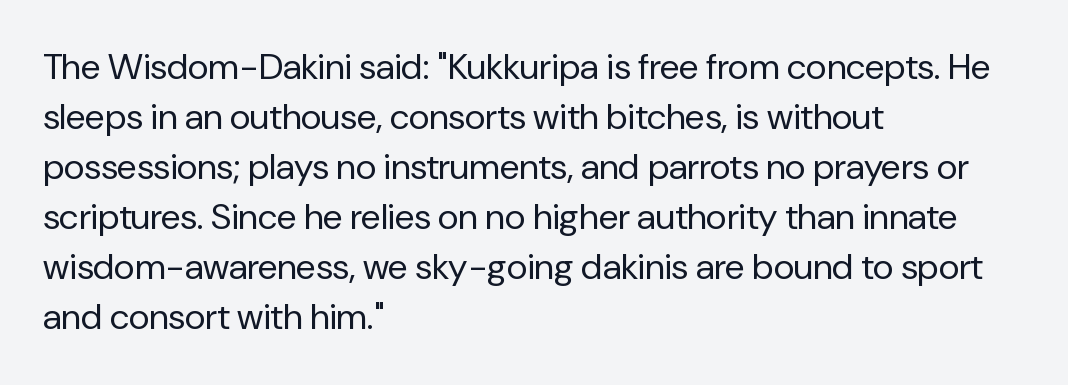
Q: Is the text bold? A: No.
Q: Is the text italic (slanted)? A: No, it is upright.
Q: Is the typeface a serif or a sans-serif typeface? A: Sans-serif.
Q: Is the text underlined? A: No.
Q: How is the paragraph aligned? A: Left-aligned.
Q: Is the spacing between letters normal or unusually wide? A: Normal.
Q: Is the spacing between lines tight, normal or loose? A: Normal.
Q: Width (condensed, normal, or wide)? A: Normal.
Q: Stroke contrast? A: Low.
Q: x-height? A: Medium.
Q: Monospaced? A: No.
